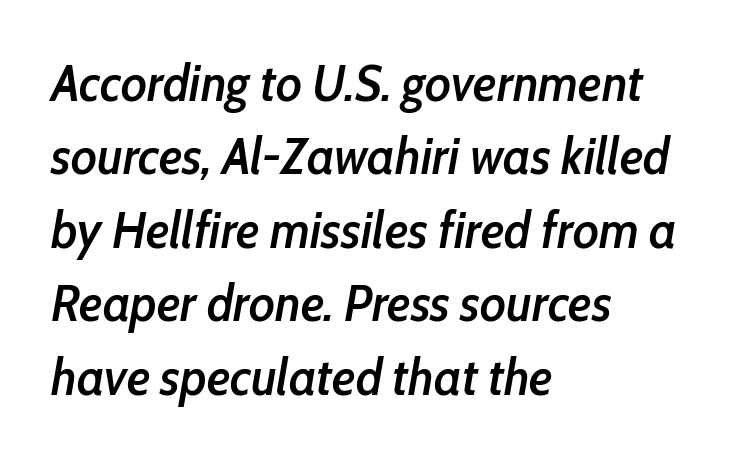
The image shows 51 px semibold, condensed type, italic (leaning right); set left-aligned, normal line spacing (1.44x), normal letter spacing, not underlined; low stroke contrast and a medium x-height.
